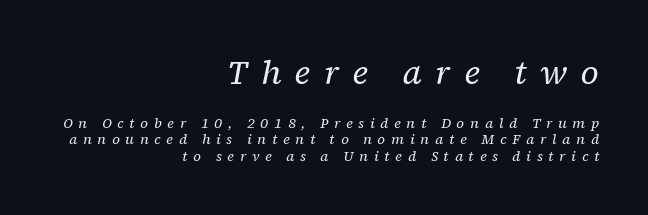
{"serif": "yes", "italic": "yes", "lean": "right", "slant_degrees": 12, "bold": "no", "weight": "regular", "width": "normal", "stroke_contrast": "low", "x_height": "medium", "monospaced": "no", "underline": "no", "align": "right", "line_spacing": "tight", "line_spacing_ratio": 1.15, "letter_spacing": "wide", "letter_spacing_em": 0.41, "larger_block": "first", "size_ratio": 2.36, "glyph_px": 33}
